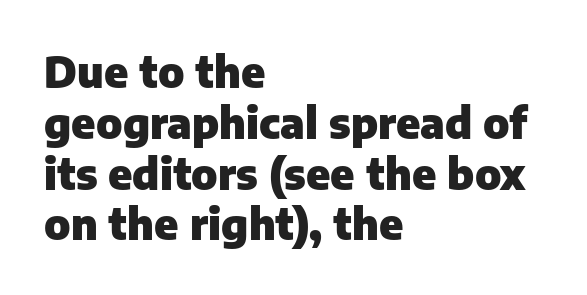
The image shows 42 px heavy sans-serif type, upright; set left-aligned, line spacing 1.21x, normal letter spacing, not underlined; low stroke contrast and a medium x-height.
